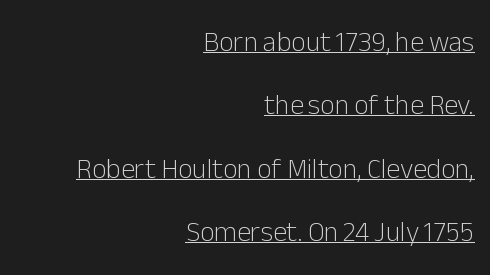
{"serif": "no", "italic": "no", "bold": "no", "weight": "light", "width": "normal", "stroke_contrast": "low", "x_height": "medium", "monospaced": "no", "underline": "yes", "align": "right", "line_spacing": "loose", "line_spacing_ratio": 2.26, "letter_spacing": "normal", "letter_spacing_em": 0.0, "glyph_px": 28}
